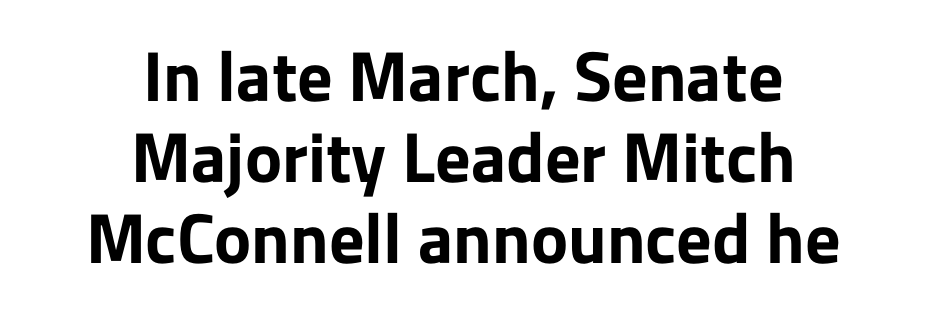
{"serif": "no", "italic": "no", "bold": "yes", "weight": "bold", "width": "normal", "stroke_contrast": "low", "x_height": "medium", "monospaced": "no", "underline": "no", "align": "center", "line_spacing_ratio": 1.16, "letter_spacing": "normal", "letter_spacing_em": 0.0, "glyph_px": 70}
